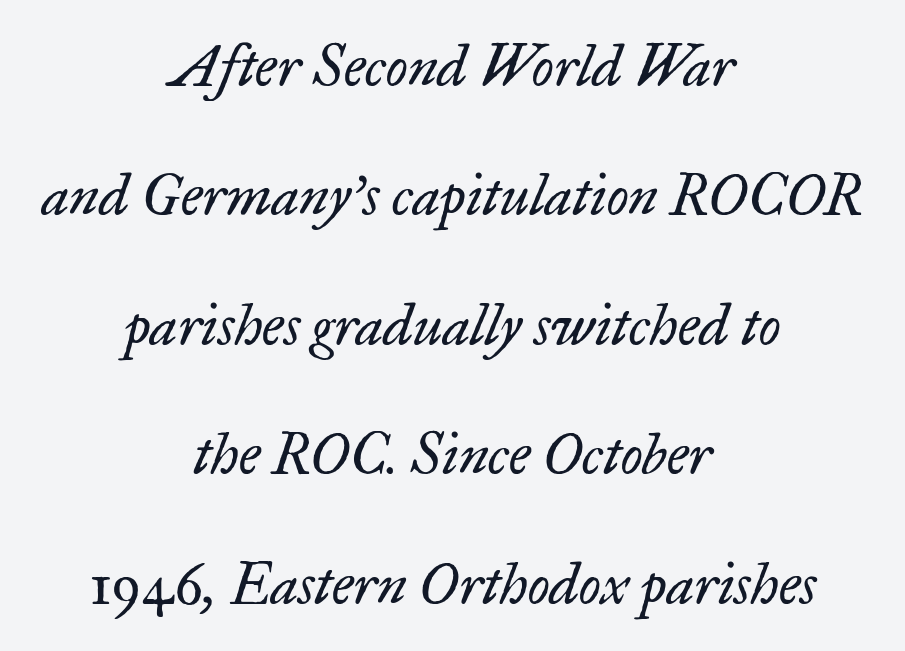
{"serif": "yes", "italic": "yes", "lean": "right", "slant_degrees": 17, "bold": "no", "weight": "regular", "width": "normal", "stroke_contrast": "low", "x_height": "small", "monospaced": "no", "underline": "no", "align": "center", "line_spacing": "loose", "line_spacing_ratio": 2.27, "letter_spacing": "normal", "letter_spacing_em": 0.0, "glyph_px": 57}
